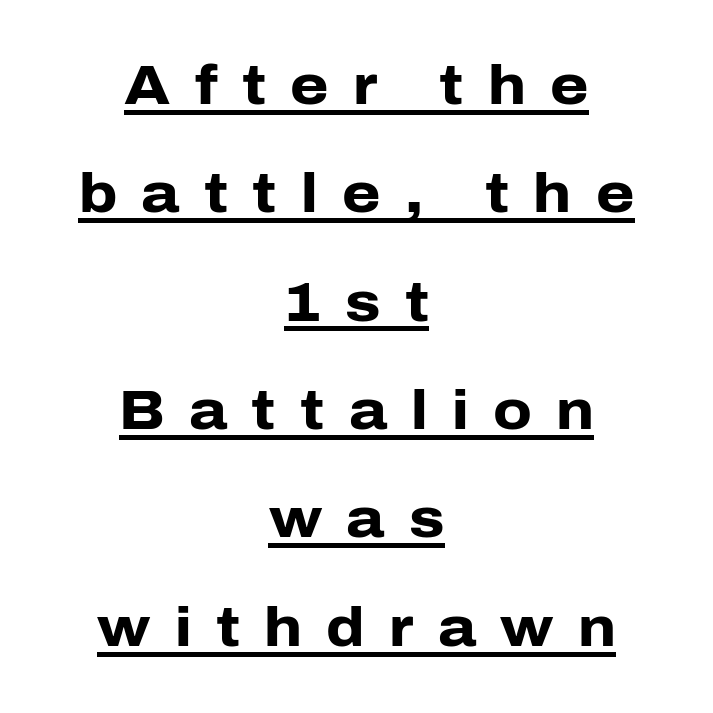
The image shows 55 px heavy sans-serif type, upright; set centered, loose line spacing (1.97x), unusually wide letter spacing (+0.44 em), underlined; low stroke contrast and a medium x-height.
